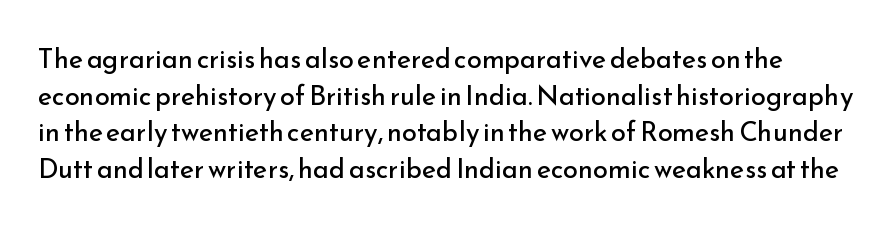
Q: Is the text bold? A: No.
Q: Is the text italic (slanted)? A: No, it is upright.
Q: Is the text underlined? A: No.
Q: Is the spacing between letters normal or unusually wide? A: Normal.
Q: Is the spacing between lines tight, normal or loose? A: Normal.
